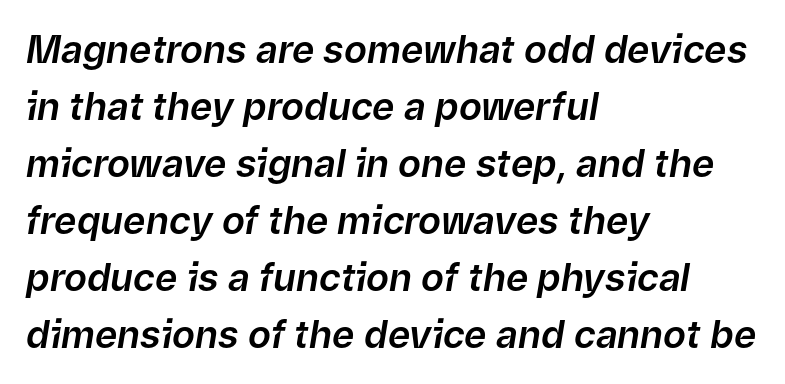
The line texture is even and compact thanks to regular tracking. The passage is arranged the way most books set body copy — flush left. When letters slant like this, we call the style italic. What's the leading like? Ordinary, nothing unusual.
